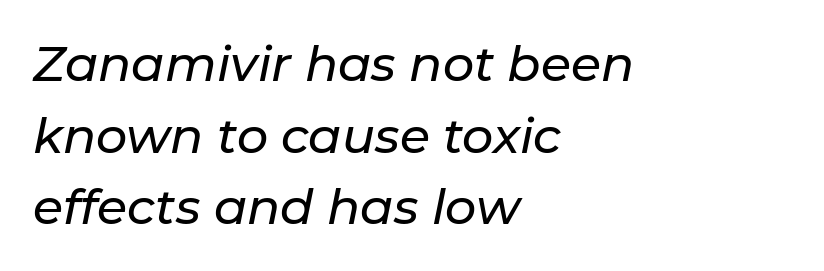
Is this a fixed-width face? No — the glyphs have proportional, varying widths. The rendering keeps characters at their native spacing. A typesetter would call this leading conventional body-copy spacing. The lines in this sample share a left origin and differ only in where they stop. Italic? Definitely — the glyphs are oblique.
